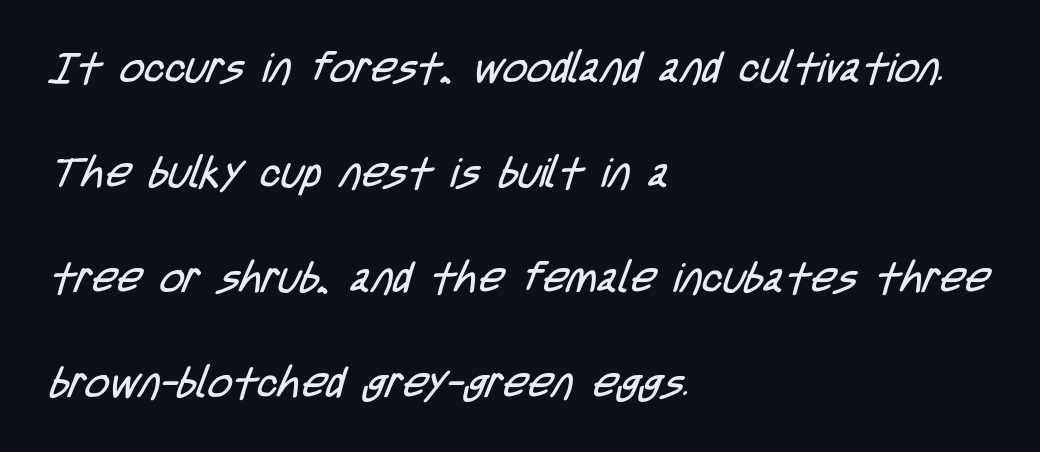
The image shows 42 px regular-weight, condensed sans-serif type; set left-aligned, loose line spacing (2.5x), normal letter spacing, not underlined; low stroke contrast and a large x-height.
